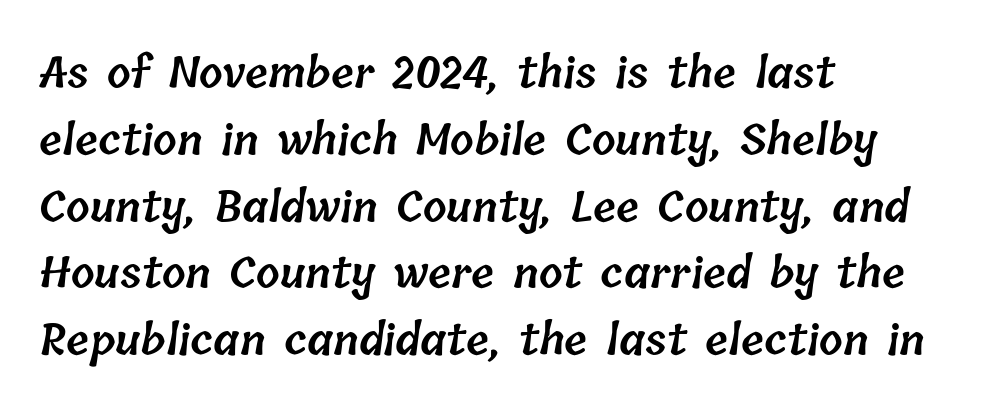
The image shows 42 px semibold type; set left-aligned, normal line spacing (1.59x), normal letter spacing, not underlined; low stroke contrast and a medium x-height.
